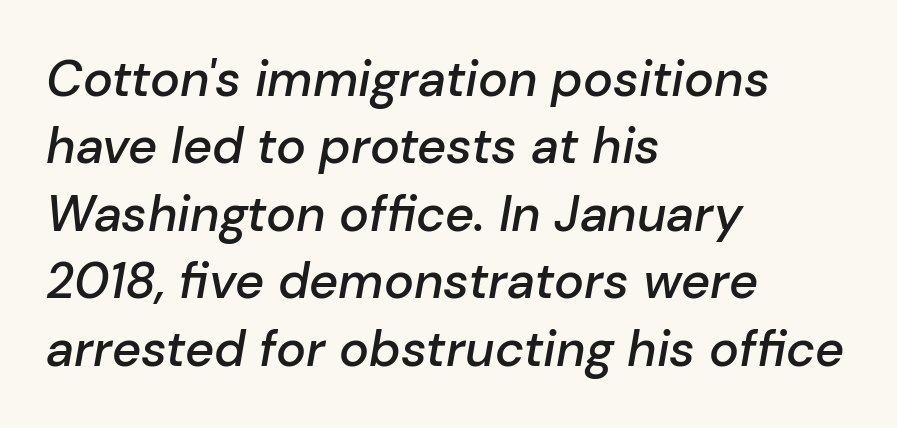
Q: Is the text bold? A: Semi-bold.
Q: Is the text italic (slanted)? A: Yes, it leans right by about 10 degrees.
Q: Is the text underlined? A: No.
Q: How is the paragraph aligned? A: Left-aligned.
Q: Is the spacing between letters normal or unusually wide? A: Normal.
Q: Is the spacing between lines tight, normal or loose? A: Normal.
Q: Width (condensed, normal, or wide)? A: Normal.
Q: Stroke contrast? A: Low.
Q: x-height? A: Medium.
Q: Monospaced? A: No.
